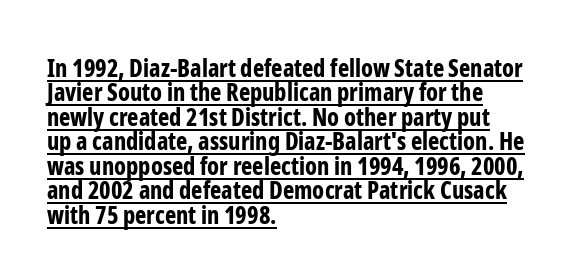
Q: Is the text bold? A: Yes.
Q: Is the text italic (slanted)? A: No, it is upright.
Q: Is the text underlined? A: Yes.
Q: How is the paragraph aligned? A: Left-aligned.
Q: Is the spacing between letters normal or unusually wide? A: Normal.
Q: Is the spacing between lines tight, normal or loose? A: Tight.
